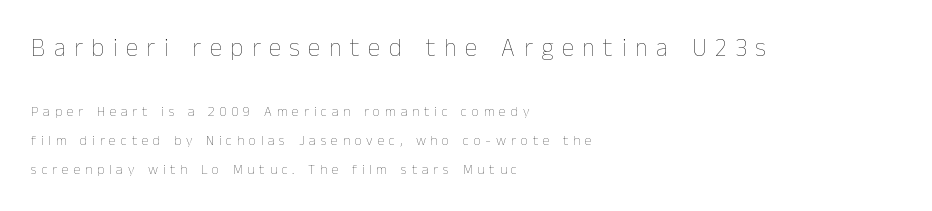
Q: Is the text bold? A: No.
Q: Is the text italic (slanted)? A: No, it is upright.
Q: Is the text underlined? A: No.
Q: How is the paragraph aligned? A: Left-aligned.
Q: Is the spacing between letters normal or unusually wide? A: Unusually wide.
Q: Is the spacing between lines tight, normal or loose? A: Loose.
Q: Which block of text is set in a larger size, the first (top) or the second (bottom)? A: The first (top) one.
